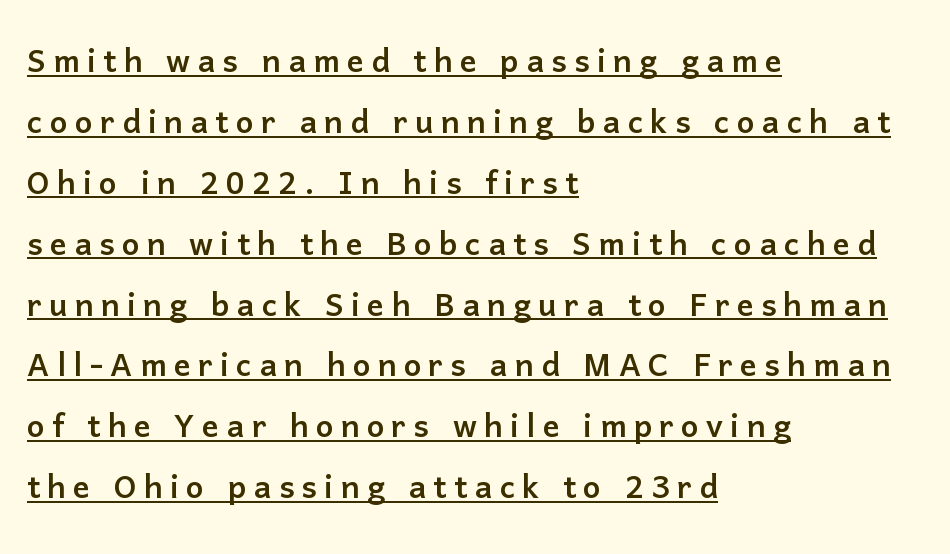
The image shows 42 px sans-serif type, upright; set left-aligned, normal line spacing (1.45x), underlined; low stroke contrast and a medium x-height.
